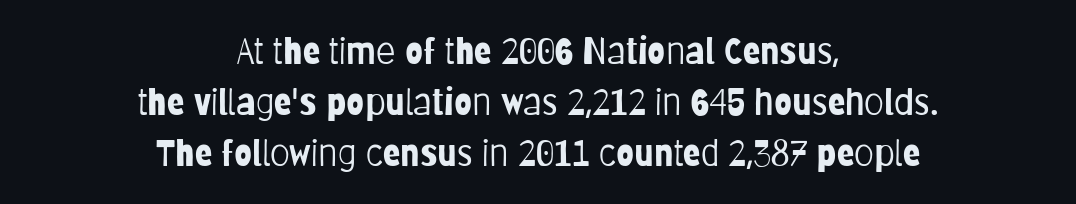
{"serif": "no", "italic": "no", "bold": "no", "weight": "light", "width": "condensed", "stroke_contrast": "low", "x_height": "large", "monospaced": "no", "underline": "no", "align": "center", "line_spacing": "normal", "line_spacing_ratio": 1.41, "letter_spacing": "normal", "letter_spacing_em": 0.0, "glyph_px": 36}
